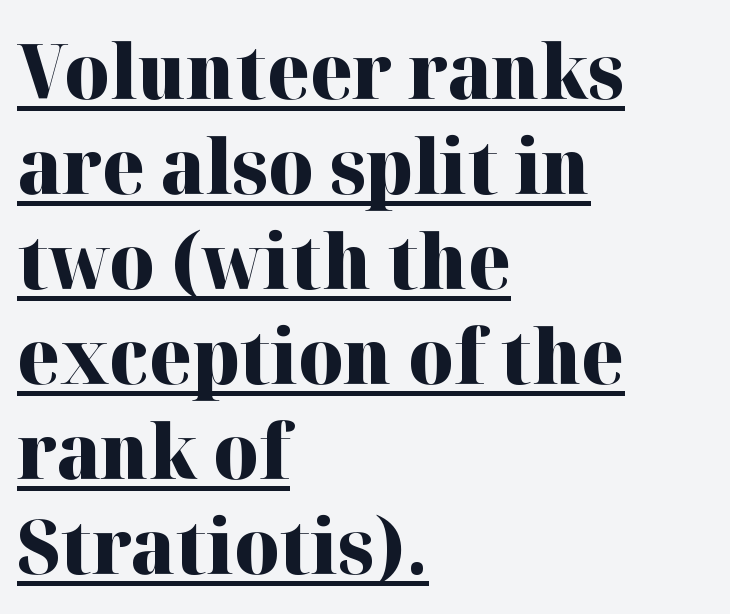
Q: Is the text bold? A: Yes.
Q: Is the text italic (slanted)? A: No, it is upright.
Q: Is the typeface a serif or a sans-serif typeface? A: Serif.
Q: Is the text underlined? A: Yes.
Q: How is the paragraph aligned? A: Left-aligned.
Q: Is the spacing between letters normal or unusually wide? A: Normal.
Q: Is the spacing between lines tight, normal or loose? A: Normal.
Q: Width (condensed, normal, or wide)? A: Normal.
Q: Stroke contrast? A: High.
Q: x-height? A: Medium.
Q: Monospaced? A: No.
